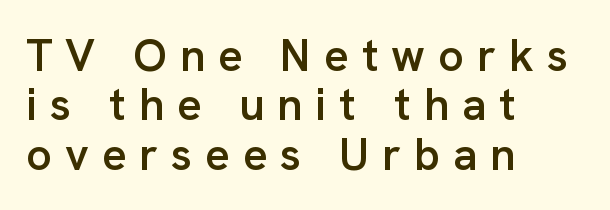
{"serif": "no", "italic": "no", "bold": "semi", "weight": "semibold", "width": "normal", "stroke_contrast": "low", "x_height": "medium", "monospaced": "no", "underline": "no", "align": "left", "line_spacing": "tight", "line_spacing_ratio": 1.1, "letter_spacing": "wide", "letter_spacing_em": 0.29, "glyph_px": 45}
